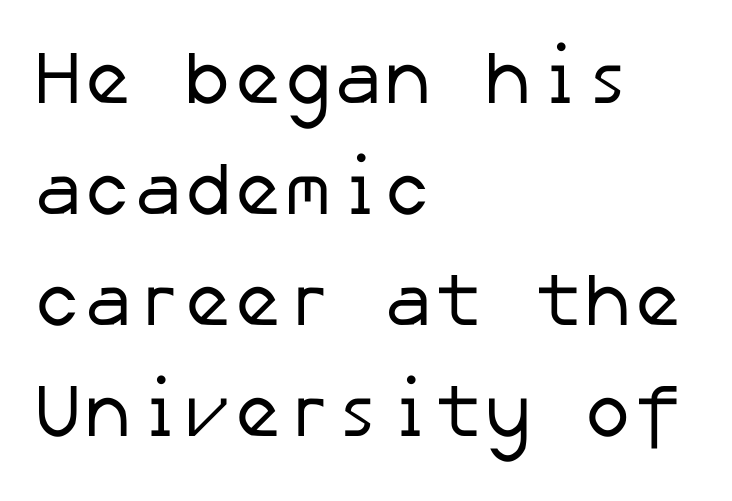
Stems here are at most as thick as an everyday book face. This rendering employs a face without finishing strokes, i.e., a sans-serif. Nothing unusual about the tracking: characters are spaced as the font intends. Reading down the column, the eye jumps a familiar distance to each next line. A clean baseline with only descenders dipping below it. Does the copy run flush right? No — it runs flush left.
